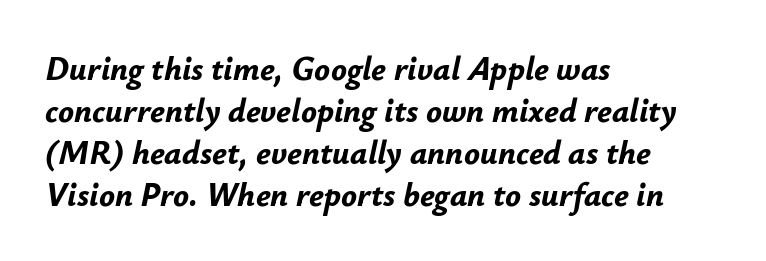
The image shows 33 px bold type, italic (leaning right); set left-aligned, normal line spacing (1.27x), normal letter spacing, not underlined; low stroke contrast and a small x-height.
